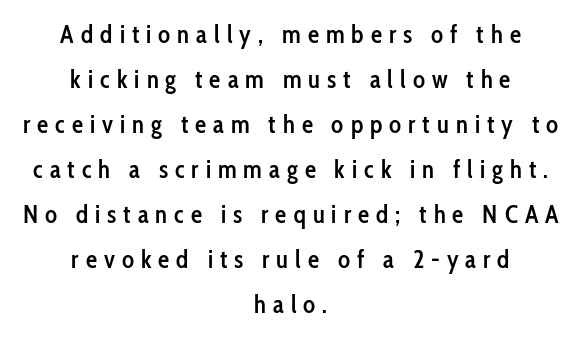
Q: Is the text bold? A: Semi-bold.
Q: Is the text italic (slanted)? A: No, it is upright.
Q: Is the text underlined? A: No.
Q: How is the paragraph aligned? A: Centered.
Q: Is the spacing between letters normal or unusually wide? A: Unusually wide.
